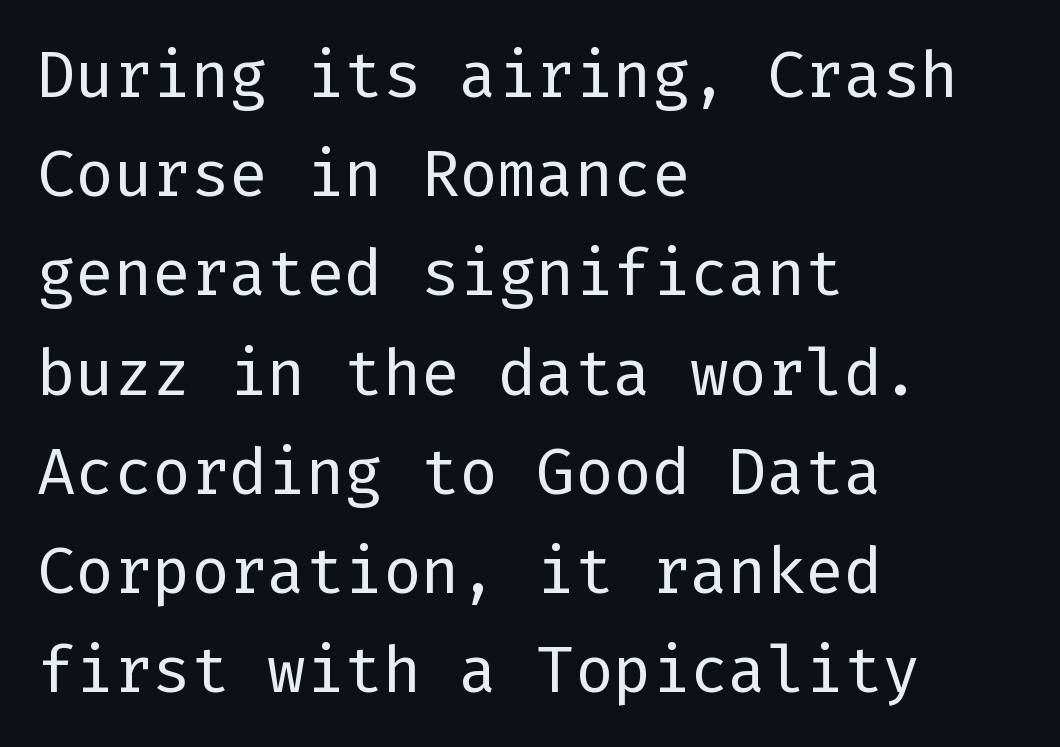
{"serif": "no", "italic": "no", "bold": "no", "weight": "regular", "width": "normal", "stroke_contrast": "low", "x_height": "medium", "underline": "no", "align": "left", "line_spacing": "normal", "line_spacing_ratio": 1.55, "letter_spacing": "normal", "letter_spacing_em": 0.0, "glyph_px": 64}
